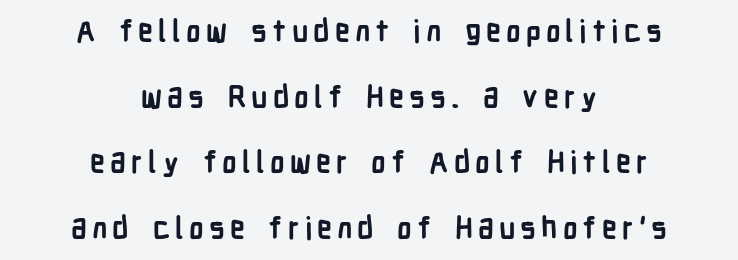
Beneath every word, the page is bare. Whoever set this chose breathing room over compactness in the vertical rhythm. Do the letters lean? They stand straight. I'd call this a sans setting — the letters go barefoot. The face used here has the dense, thick strokes of a bold.
